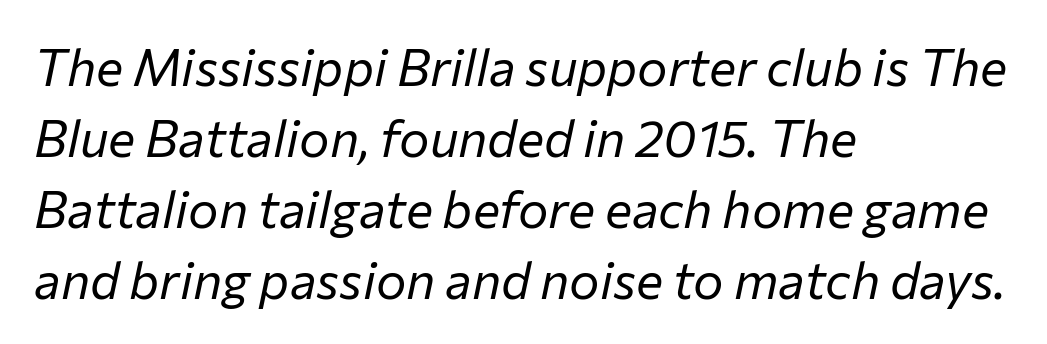
The image shows 51 px regular-weight type, italic (leaning right); set left-aligned, normal line spacing (1.39x), normal letter spacing, not underlined; low stroke contrast and a medium x-height.
